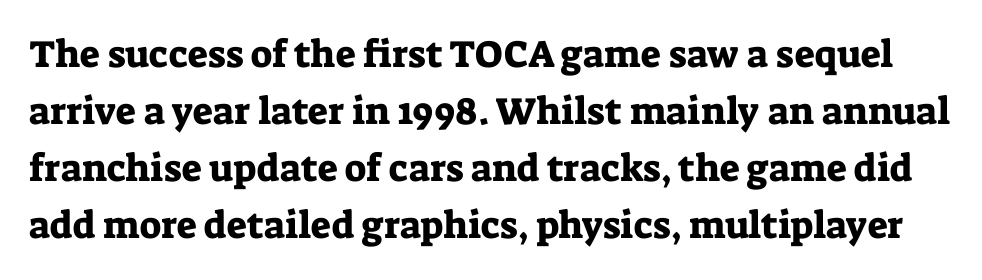
The image shows 38 px serif type, upright; set normal line spacing (1.5x), normal letter spacing, not underlined; low stroke contrast and a medium x-height.
